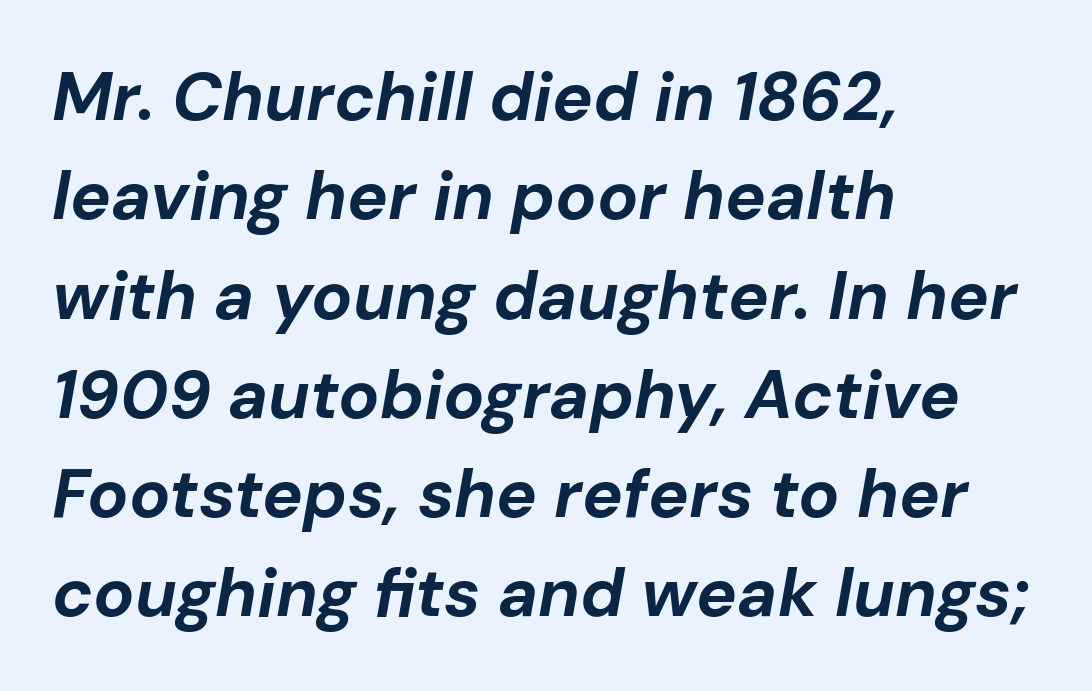
Q: Is the text bold? A: Yes.
Q: Is the text italic (slanted)? A: Yes, it leans right by about 10 degrees.
Q: Is the text underlined? A: No.
Q: How is the paragraph aligned? A: Left-aligned.
Q: Is the spacing between letters normal or unusually wide? A: Normal.
Q: Is the spacing between lines tight, normal or loose? A: Normal.
Q: Width (condensed, normal, or wide)? A: Normal.
Q: Stroke contrast? A: Low.
Q: x-height? A: Medium.
Q: Monospaced? A: No.
